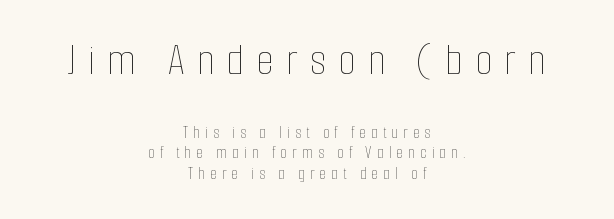
Students, observe: this is what under-led, compact text looks like. The letters stand straight up with perfectly vertical stems. Is this a heavy cut? Hardly; it is regular or lighter. The upper block of text is set noticeably larger than the block beneath it. Each word looks stretched out because of the extra space between its letters.
